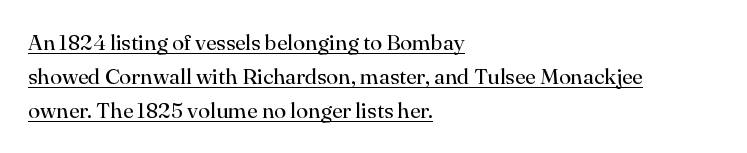
Q: Is the text bold? A: No.
Q: Is the text italic (slanted)? A: No, it is upright.
Q: Is the text underlined? A: Yes.
Q: How is the paragraph aligned? A: Left-aligned.
Q: Is the spacing between letters normal or unusually wide? A: Normal.
Q: Is the spacing between lines tight, normal or loose? A: Normal.
